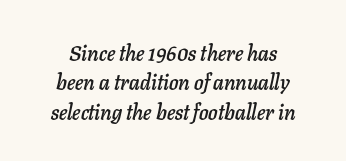
Observe the lean: these are italic letterforms. Nothing unusual about the tracking: characters are spaced as the font intends. Summary of vertical rhythm: regular, with standard interline spacing. Alignment: centered.
